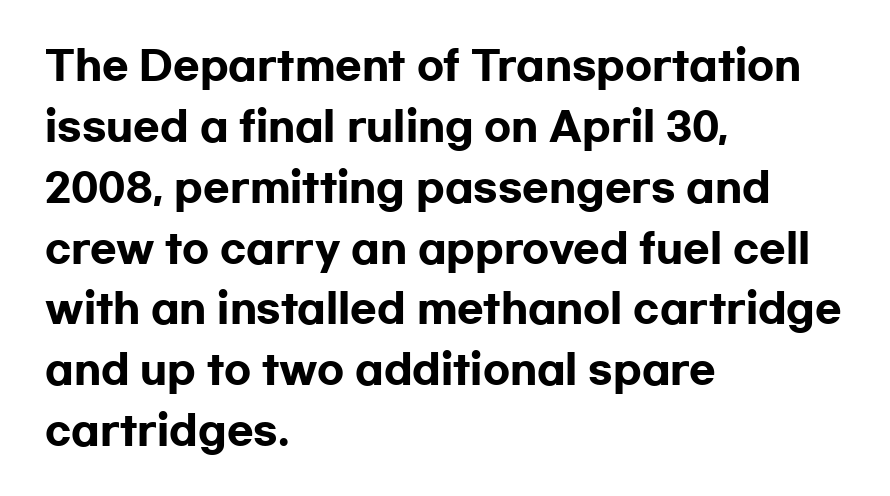
The image shows 39 px heavy, wide sans-serif type, upright; set left-aligned, normal line spacing (1.56x), normal letter spacing, not underlined; low stroke contrast and a medium x-height.
